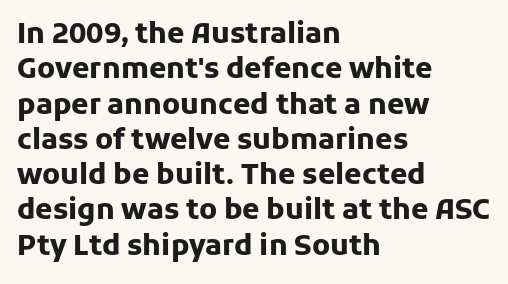
Glyph-to-glyph distance matches everyday printed text. Whoever set this chose a conventional vertical rhythm. Horizontally, the lines are justified to the leading edge only. The letters advance in unequal steps, a hallmark of proportional type.
